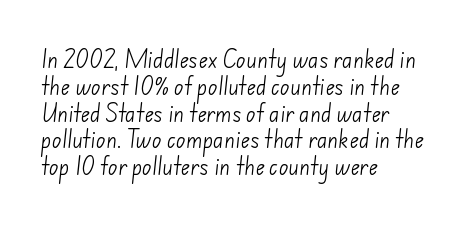
{"bold": "no", "underline": "no", "align": "left", "line_spacing": "normal", "line_spacing_ratio": 1.34, "letter_spacing": "normal", "letter_spacing_em": 0.0, "glyph_px": 20}
